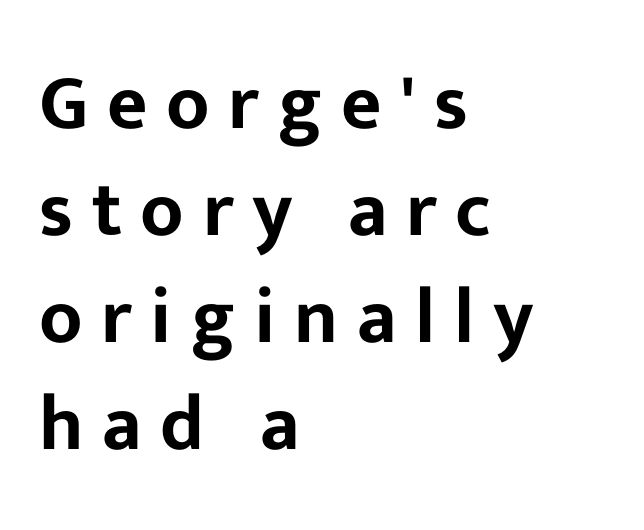
Q: Is the text italic (slanted)? A: No, it is upright.
Q: Is the typeface a serif or a sans-serif typeface? A: Sans-serif.
Q: Is the text underlined? A: No.
Q: How is the paragraph aligned? A: Left-aligned.
Q: Is the spacing between letters normal or unusually wide? A: Unusually wide.
Q: Is the spacing between lines tight, normal or loose? A: Normal.
Q: Width (condensed, normal, or wide)? A: Normal.
Q: Stroke contrast? A: Low.
Q: x-height? A: Medium.
Q: Monospaced? A: No.
